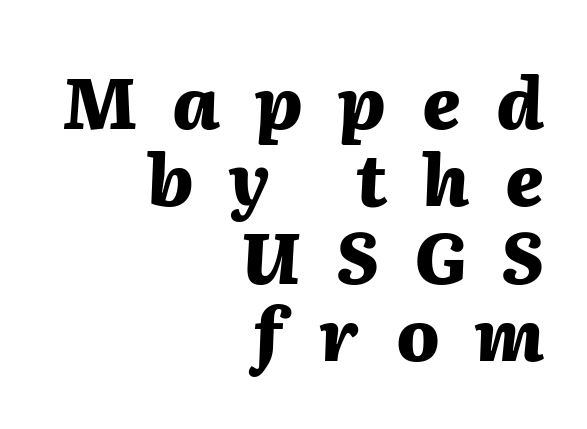
Is the type slanted? Yes — the strokes lean at a clear angle. Does extra space separate the letters? Yes, quite a lot of it. This sample has the flowing, uneven cadence of proportional lettering. The block of text is dense from top to bottom, with scant space between rows. Bare-footed words on every line. Layout note: lines flush right.
